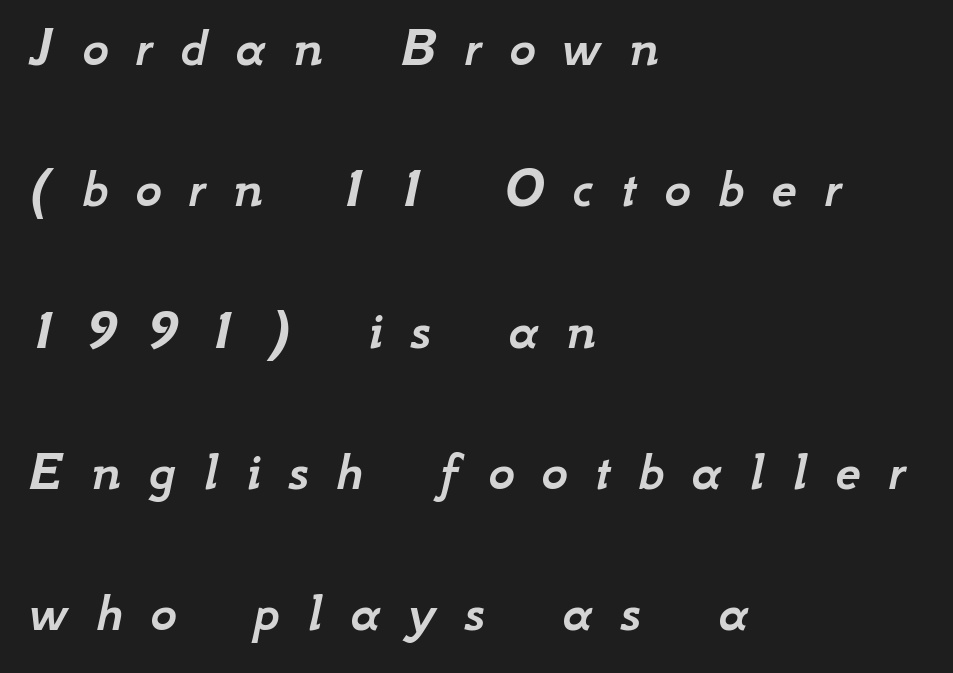
{"italic": "yes", "lean": "right", "slant_degrees": 12, "width": "normal", "stroke_contrast": "low", "x_height": "small", "monospaced": "no", "underline": "no", "align": "left", "line_spacing": "loose", "line_spacing_ratio": 2.48, "letter_spacing": "wide", "letter_spacing_em": 0.48, "glyph_px": 57}
